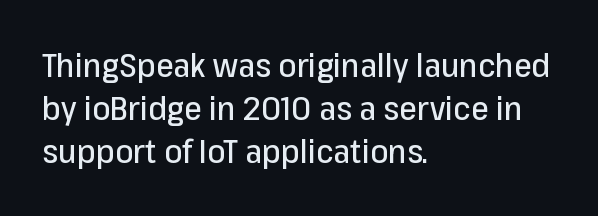
{"serif": "no", "italic": "no", "width": "normal", "stroke_contrast": "low", "x_height": "medium", "monospaced": "no", "underline": "no", "align": "left", "line_spacing": "normal", "line_spacing_ratio": 1.35, "letter_spacing": "normal", "letter_spacing_em": 0.0, "glyph_px": 32}
